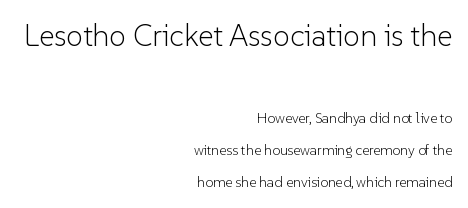
The letterforms sit at book weight or below. The initial chunk of copy outweighs the following chunk in type size. Underline: absent. Note the varied advance widths — an 'i' is clearly narrower than an 'm'. The tracking reads as untouched default to a designer's eye. A typesetter would label this face a sans.
